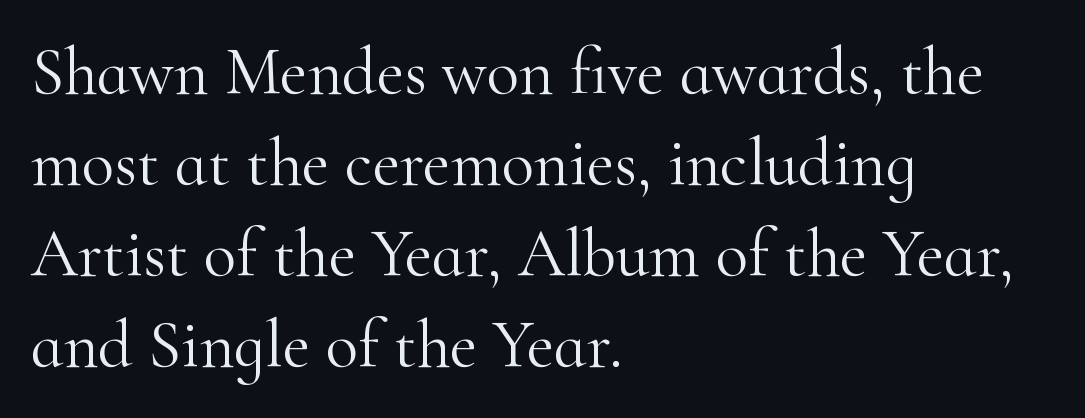
Q: Is the text bold? A: No.
Q: Is the text italic (slanted)? A: No, it is upright.
Q: Is the typeface a serif or a sans-serif typeface? A: Serif.
Q: Is the text underlined? A: No.
Q: How is the paragraph aligned? A: Left-aligned.
Q: Is the spacing between letters normal or unusually wide? A: Normal.
Q: Is the spacing between lines tight, normal or loose? A: Normal.
Q: Width (condensed, normal, or wide)? A: Normal.
Q: Stroke contrast? A: High.
Q: x-height? A: Small.
Q: Monospaced? A: No.
